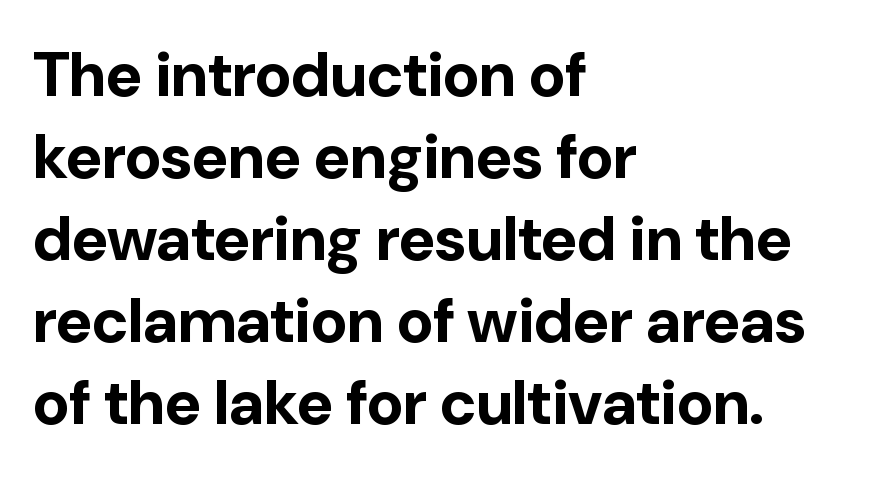
{"serif": "no", "italic": "no", "bold": "yes", "weight": "bold", "width": "normal", "stroke_contrast": "low", "x_height": "medium", "monospaced": "no", "underline": "no", "align": "left", "line_spacing": "normal", "line_spacing_ratio": 1.3, "letter_spacing": "normal", "letter_spacing_em": 0.0, "glyph_px": 63}
